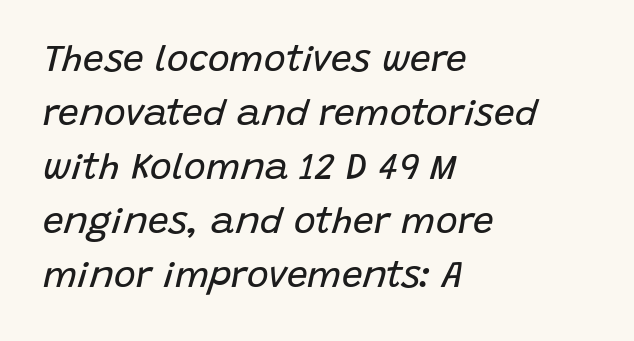
The lines sit at an ordinary, default distance from one another. Italic? Definitely — the glyphs are oblique. A classic flush-left, rag-right setting is used for this passage. Tracking value appears to be zero — textbook default spacing.
